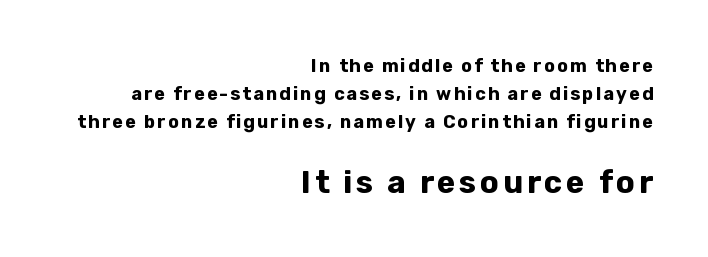
What's the leading like? Ordinary, nothing unusual. Character widths vary here, with narrow letters taking less room than wide ones. Type without underlining. Caption: bold face, heavy strokes.
